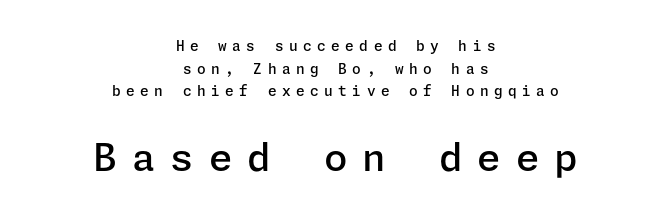
Q: Is the text bold? A: Semi-bold.
Q: Is the text italic (slanted)? A: No, it is upright.
Q: Is the typeface a serif or a sans-serif typeface? A: Sans-serif.
Q: Is the text underlined? A: No.
Q: How is the paragraph aligned? A: Centered.
Q: Is the spacing between letters normal or unusually wide? A: Unusually wide.
Q: Is the spacing between lines tight, normal or loose? A: Normal.
Q: Which block of text is set in a larger size, the first (top) or the second (bottom)? A: The second (bottom) one.
Q: Width (condensed, normal, or wide)? A: Normal.
Q: Stroke contrast? A: Low.
Q: x-height? A: Medium.
